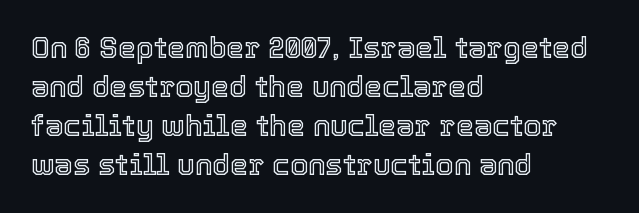
Letter spacing: default. The specimen reads as upright at a glance. Here the designer chose a conventional face with non-uniform glyph widths. The string is rendered with underlining switched off. The leading is moderate, giving the passage an even texture. The rendering anchors every line to the left-hand side.
